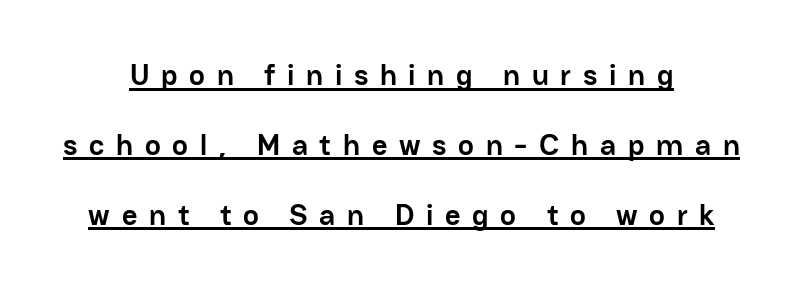
The image shows 30 px semibold sans-serif type, upright; set loose line spacing (2.33x), unusually wide letter spacing (+0.39 em), underlined; low stroke contrast and a medium x-height.
